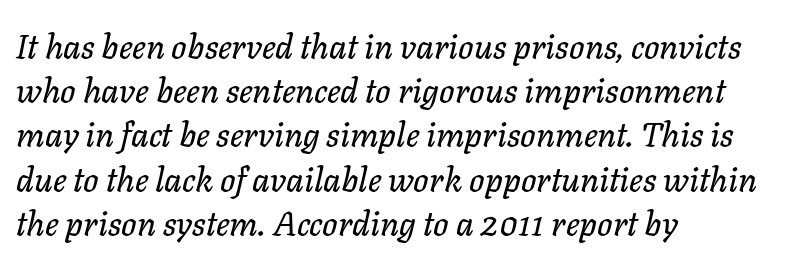
The image shows 34 px text type, italic (leaning right); set left-aligned, normal line spacing (1.3x), normal letter spacing, not underlined; low stroke contrast and a medium x-height.
